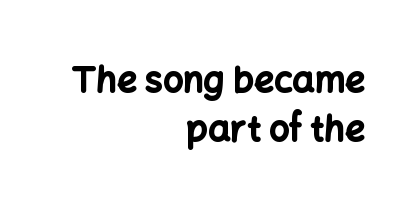
{"serif": "no", "italic": "no", "bold": "yes", "weight": "bold", "width": "normal", "stroke_contrast": "low", "x_height": "medium", "monospaced": "no", "underline": "no", "align": "right", "line_spacing": "normal", "line_spacing_ratio": 1.39, "letter_spacing": "normal", "letter_spacing_em": 0.0, "glyph_px": 35}
